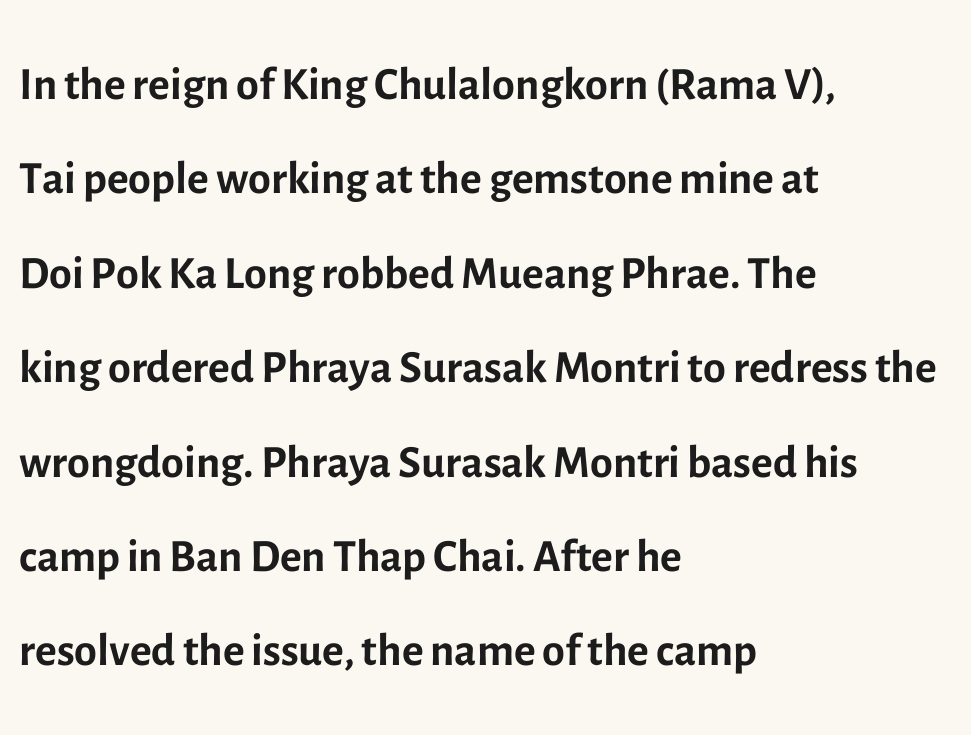
Q: Is the text bold? A: No.
Q: Is the text italic (slanted)? A: No, it is upright.
Q: Is the typeface a serif or a sans-serif typeface? A: Sans-serif.
Q: Is the text underlined? A: No.
Q: How is the paragraph aligned? A: Left-aligned.
Q: Is the spacing between letters normal or unusually wide? A: Normal.
Q: Is the spacing between lines tight, normal or loose? A: Normal.
Q: Width (condensed, normal, or wide)? A: Normal.
Q: x-height? A: Medium.
Q: Monospaced? A: No.
